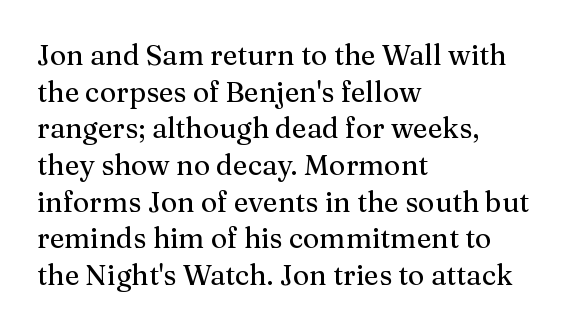
Q: Is the text italic (slanted)? A: No, it is upright.
Q: Is the typeface a serif or a sans-serif typeface? A: Serif.
Q: Is the text underlined? A: No.
Q: How is the paragraph aligned? A: Left-aligned.
Q: Is the spacing between letters normal or unusually wide? A: Normal.
Q: Is the spacing between lines tight, normal or loose? A: Normal.
Q: Width (condensed, normal, or wide)? A: Normal.
Q: Stroke contrast? A: Medium.
Q: x-height? A: Medium.
Q: Monospaced? A: No.
